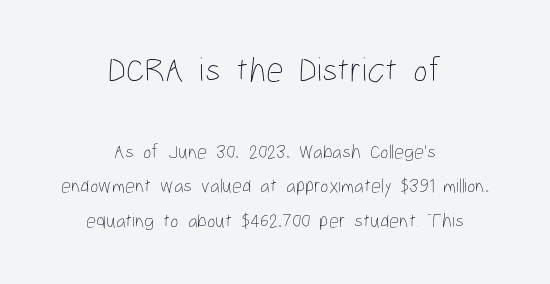
Horizontally, the lines are justified to the midpoint only. Check the space under the baseline: it is left empty. Short note: letters normally spaced. The strokes are not fattened; the text isn't bold. The more generous point size was reserved for the upper chunk.
